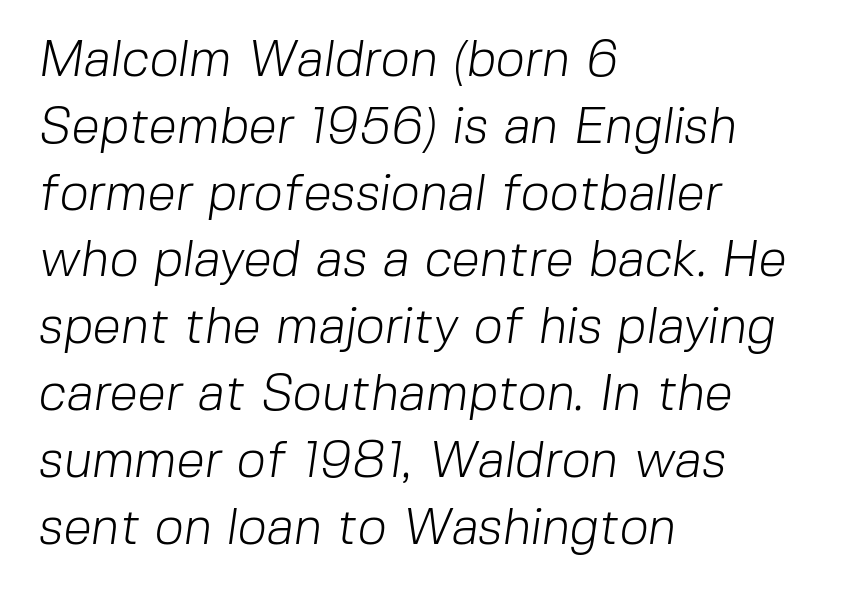
{"serif": "no", "bold": "no", "weight": "light", "width": "normal", "stroke_contrast": "low", "x_height": "medium", "monospaced": "no", "underline": "no", "align": "left", "line_spacing": "normal", "line_spacing_ratio": 1.31, "letter_spacing": "normal", "letter_spacing_em": 0.0, "glyph_px": 51}
